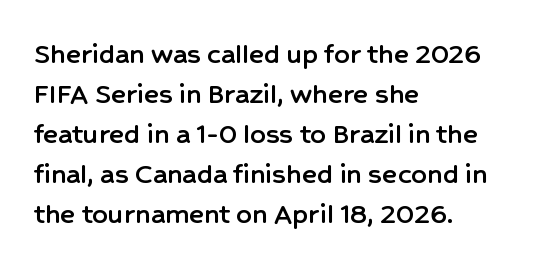
{"serif": "no", "italic": "no", "width": "normal", "stroke_contrast": "low", "x_height": "medium", "monospaced": "no", "underline": "no", "align": "left", "line_spacing": "normal", "line_spacing_ratio": 1.29, "letter_spacing": "normal", "letter_spacing_em": 0.0, "glyph_px": 31}
